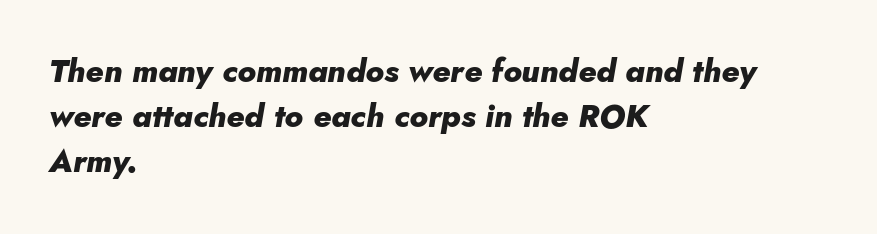
Where is the straight margin? On the left. Designer's note — italics engaged. Students, note that the glyphs here touch the page at normal intervals. The face used here is proportionally spaced, like ordinary book or web type. Lines of text with bare space underneath.
